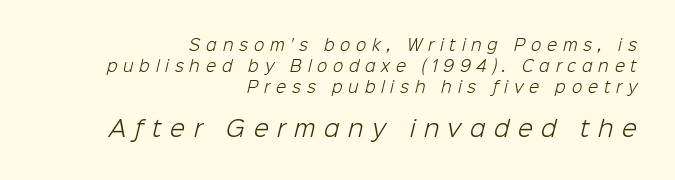
Vertically, the passage feels balanced, rows spaced as you'd expect. Size contrast runs from small at the top to large at the bottom. Layout note: lines flush right. How are the letters spaced? Widely, with obvious added tracking. Weight class: somewhere from thin through regular. The area under the type is left untouched.
